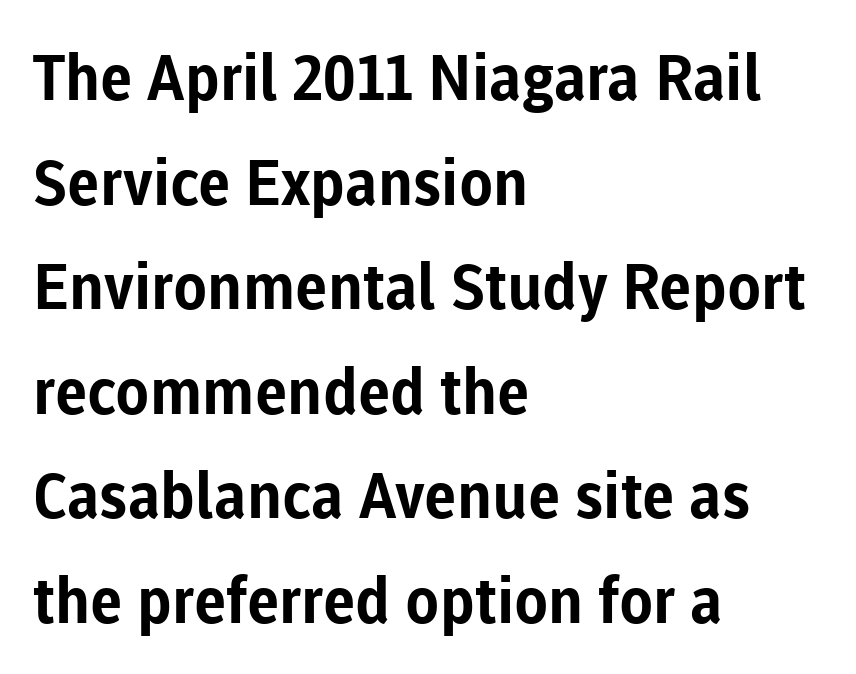
The image shows 63 px bold sans-serif type, upright; set left-aligned, normal line spacing (1.66x), normal letter spacing, not underlined; low stroke contrast and a medium x-height.
